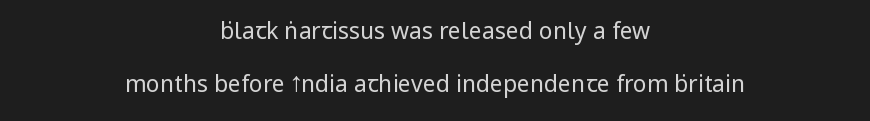
Posture: upright roman. Caption: standard tracking, unaltered. You could fit nearly another row in the gap between these rows. The face looks like a standard text weight, possibly lighter. No word sits above an underline. Centered paragraph, ragged on both sides.
